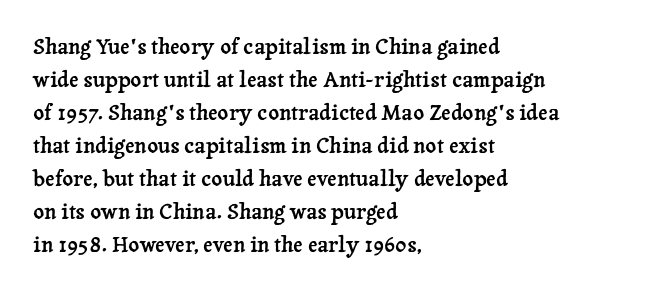
Q: Is the text italic (slanted)? A: No, it is upright.
Q: Is the text underlined? A: No.
Q: How is the paragraph aligned? A: Left-aligned.
Q: Is the spacing between letters normal or unusually wide? A: Normal.
Q: Is the spacing between lines tight, normal or loose? A: Normal.
